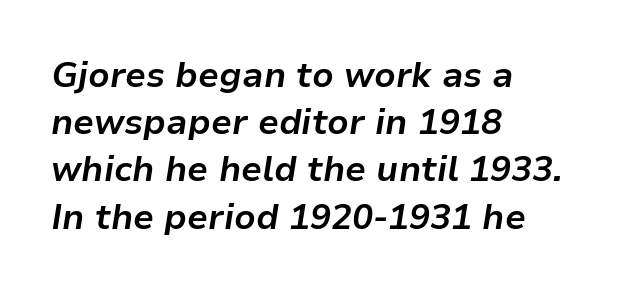
The image shows 35 px bold type, italic (leaning right); set left-aligned, normal line spacing (1.35x), normal letter spacing, not underlined; low stroke contrast and a medium x-height.
